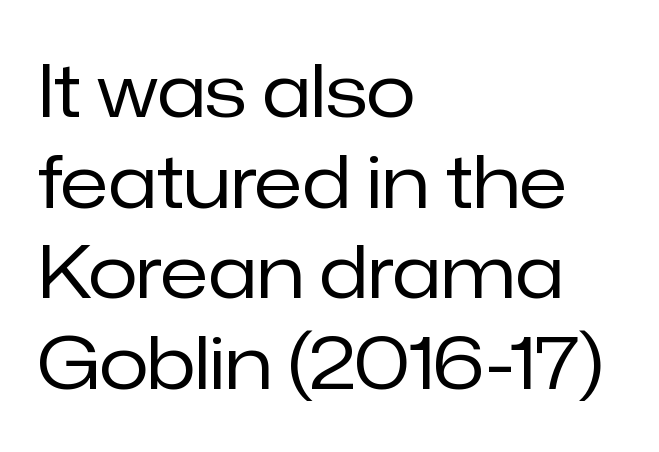
Q: Is the text bold? A: No.
Q: Is the text italic (slanted)? A: No, it is upright.
Q: Is the typeface a serif or a sans-serif typeface? A: Sans-serif.
Q: Is the text underlined? A: No.
Q: How is the paragraph aligned? A: Left-aligned.
Q: Is the spacing between letters normal or unusually wide? A: Normal.
Q: Is the spacing between lines tight, normal or loose? A: Normal.
Q: Width (condensed, normal, or wide)? A: Normal.
Q: Stroke contrast? A: Low.
Q: x-height? A: Medium.
Q: Monospaced? A: No.
